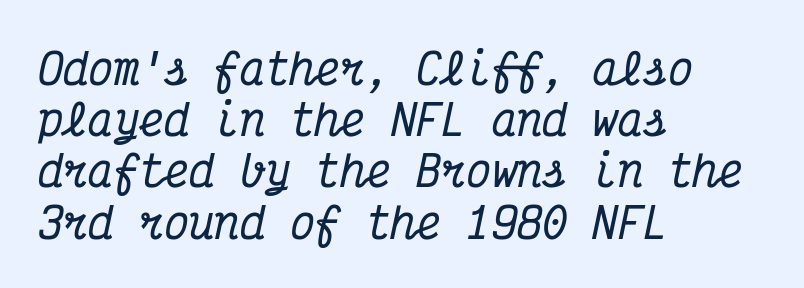
The rendering applies a slant to the glyphs. The lines are quadded left. The designer went with a serif here, giving each stem small feet. Descenders hang freely into open space.
